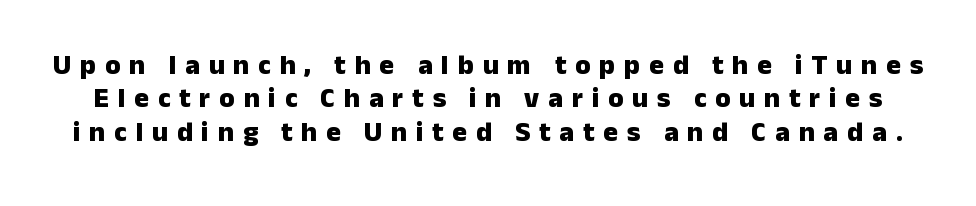
The glyphs are unaccompanied by any horizontal stroke below them. Font category for this specimen: sans-serif. Caption: expanded tracking, letters set apart. Varying glyph widths throughout — classic text-font behaviour. Plenty of ink on the page — the face is bold. These lines were composed using upright roman letters.
